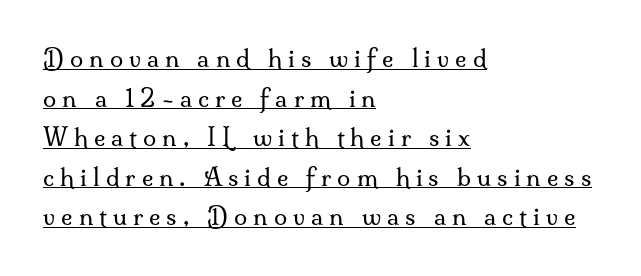
{"italic": "no", "bold": "no", "underline": "yes", "align": "left", "line_spacing": "normal", "line_spacing_ratio": 1.65, "letter_spacing": "wide", "letter_spacing_em": 0.25, "glyph_px": 24}
